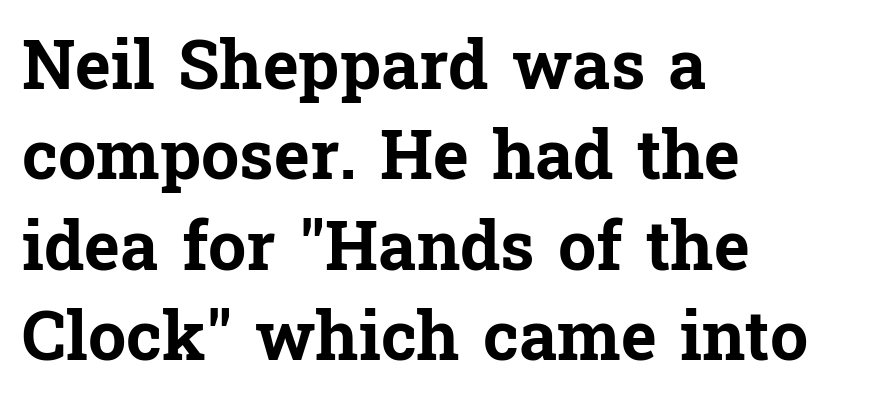
Q: Is the text bold? A: Yes.
Q: Is the text italic (slanted)? A: No, it is upright.
Q: Is the typeface a serif or a sans-serif typeface? A: Serif.
Q: Is the text underlined? A: No.
Q: How is the paragraph aligned? A: Left-aligned.
Q: Is the spacing between letters normal or unusually wide? A: Normal.
Q: Is the spacing between lines tight, normal or loose? A: Normal.
Q: Width (condensed, normal, or wide)? A: Normal.
Q: Stroke contrast? A: Low.
Q: x-height? A: Medium.
Q: Monospaced? A: No.
